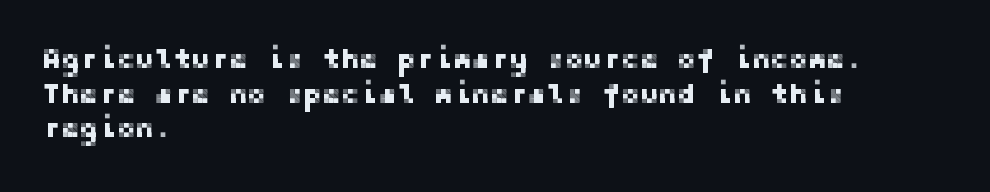
Each letter's strokes conclude bluntly, with no projecting serifs. Check the space under the baseline: it is left empty. The letters stand straight up with perfectly vertical stems. How are the letters spaced? Ordinarily, with no added tracking. The paragraph shown leans on its left margin.
